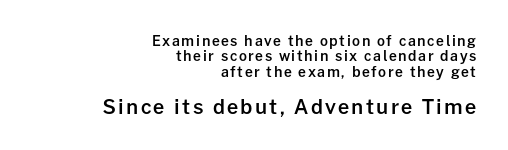
Q: Is the text bold? A: Semi-bold.
Q: Is the text italic (slanted)? A: No, it is upright.
Q: Is the text underlined? A: No.
Q: How is the paragraph aligned? A: Right-aligned.
Q: Is the spacing between lines tight, normal or loose? A: Tight.
Q: Which block of text is set in a larger size, the first (top) or the second (bottom)? A: The second (bottom) one.
